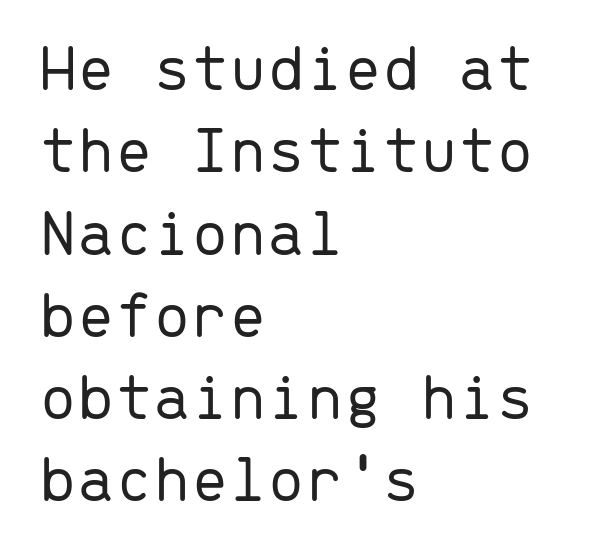
{"serif": "no", "italic": "no", "bold": "no", "weight": "light", "width": "normal", "stroke_contrast": "low", "x_height": "medium", "monospaced": "yes", "underline": "no", "align": "left", "line_spacing_ratio": 1.21, "letter_spacing": "normal", "letter_spacing_em": 0.0, "glyph_px": 68}
